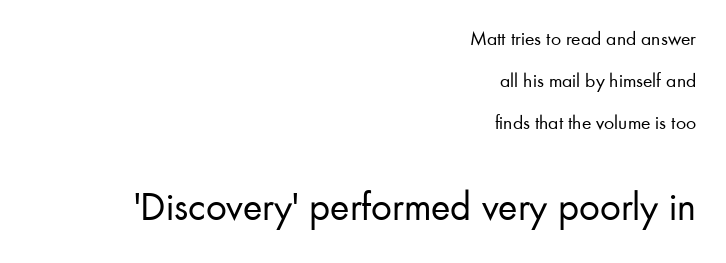
Is this a sans? Yes — the strokes have no serifs. Tracking value appears to be zero — textbook default spacing. The area under the type is left untouched. Notice the wide empty band between every row — that's loose leading.
